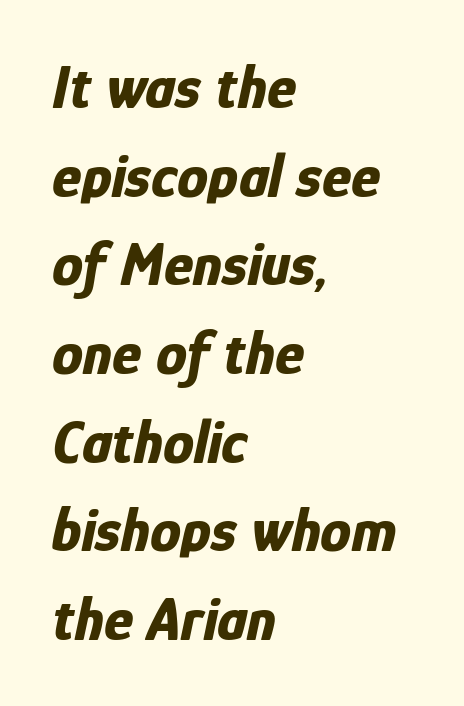
Quick note: italic. The face used here is proportionally spaced, like ordinary book or web type. Does the leading feel generous? No, just average. One-word summary of the alignment: left.
